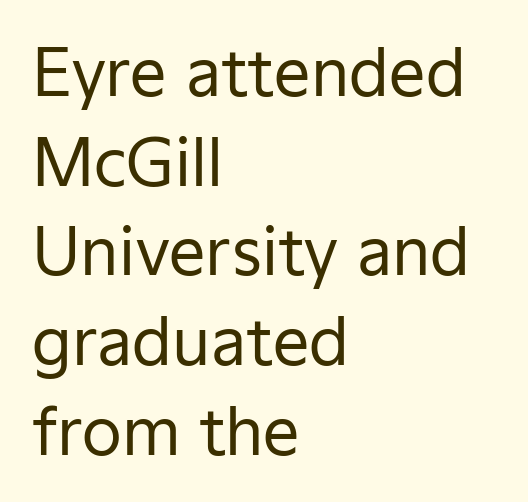
Q: Is the text bold? A: No.
Q: Is the text italic (slanted)? A: No, it is upright.
Q: Is the typeface a serif or a sans-serif typeface? A: Sans-serif.
Q: Is the text underlined? A: No.
Q: How is the paragraph aligned? A: Left-aligned.
Q: Is the spacing between letters normal or unusually wide? A: Normal.
Q: Is the spacing between lines tight, normal or loose? A: Normal.
Q: Width (condensed, normal, or wide)? A: Normal.
Q: Stroke contrast? A: Low.
Q: x-height? A: Medium.
Q: Monospaced? A: No.
